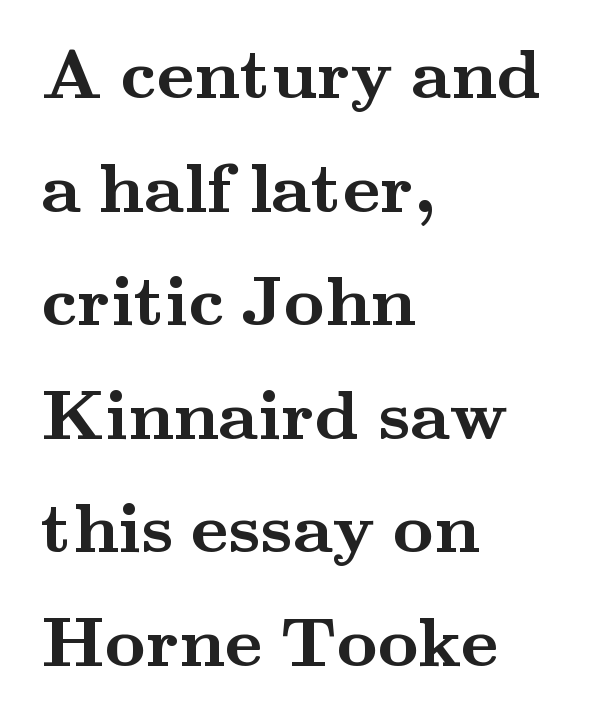
Q: Is the text bold? A: Yes.
Q: Is the text italic (slanted)? A: No, it is upright.
Q: Is the typeface a serif or a sans-serif typeface? A: Serif.
Q: Is the text underlined? A: No.
Q: How is the paragraph aligned? A: Left-aligned.
Q: Is the spacing between letters normal or unusually wide? A: Normal.
Q: Is the spacing between lines tight, normal or loose? A: Normal.
Q: Width (condensed, normal, or wide)? A: Wide.
Q: Stroke contrast? A: Medium.
Q: x-height? A: Small.
Q: Monospaced? A: No.
